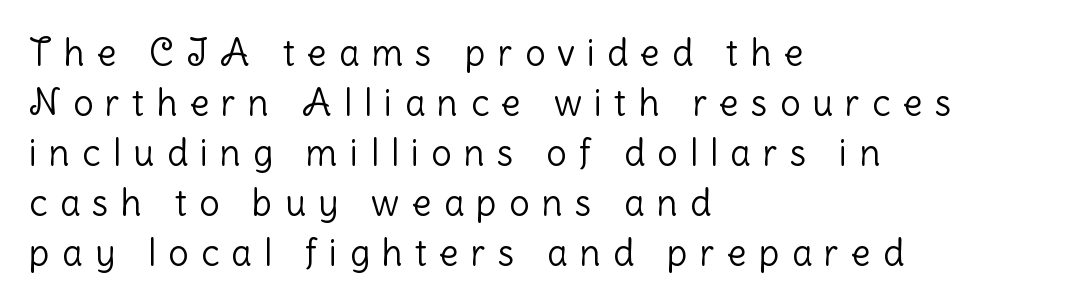
Q: Is the text bold? A: No.
Q: Is the text italic (slanted)? A: No, it is upright.
Q: Is the typeface a serif or a sans-serif typeface? A: Sans-serif.
Q: Is the text underlined? A: No.
Q: How is the paragraph aligned? A: Left-aligned.
Q: Is the spacing between letters normal or unusually wide? A: Unusually wide.
Q: Is the spacing between lines tight, normal or loose? A: Normal.
Q: Width (condensed, normal, or wide)? A: Normal.
Q: Stroke contrast? A: Low.
Q: x-height? A: Medium.
Q: Monospaced? A: No.
